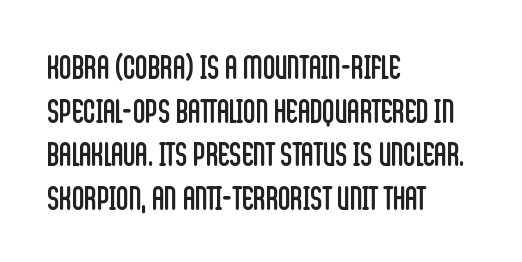
The image shows 34 px regular-weight, condensed sans-serif type, upright; set left-aligned, normal line spacing (1.28x), normal letter spacing, not underlined; low stroke contrast and a large x-height.
